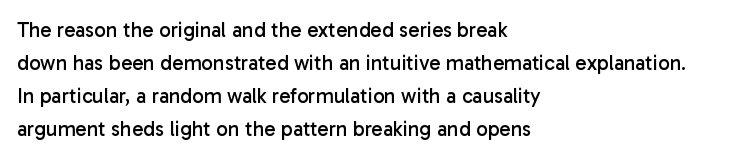
The image shows 21 px text type, upright; set left-aligned, normal line spacing (1.57x), normal letter spacing, not underlined.
